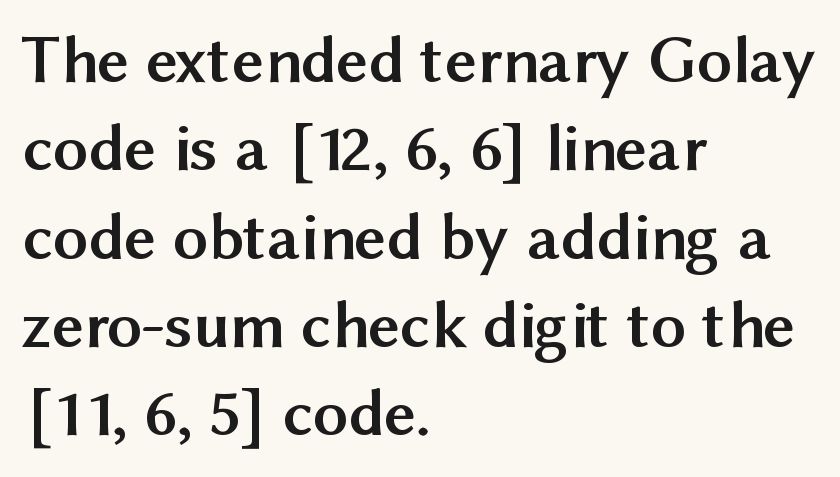
Q: Is the text bold? A: Yes.
Q: Is the text italic (slanted)? A: No, it is upright.
Q: Is the typeface a serif or a sans-serif typeface? A: Sans-serif.
Q: Is the text underlined? A: No.
Q: How is the paragraph aligned? A: Left-aligned.
Q: Is the spacing between letters normal or unusually wide? A: Normal.
Q: Is the spacing between lines tight, normal or loose? A: Normal.
Q: Width (condensed, normal, or wide)? A: Normal.
Q: Stroke contrast? A: Medium.
Q: x-height? A: Medium.
Q: Monospaced? A: No.
